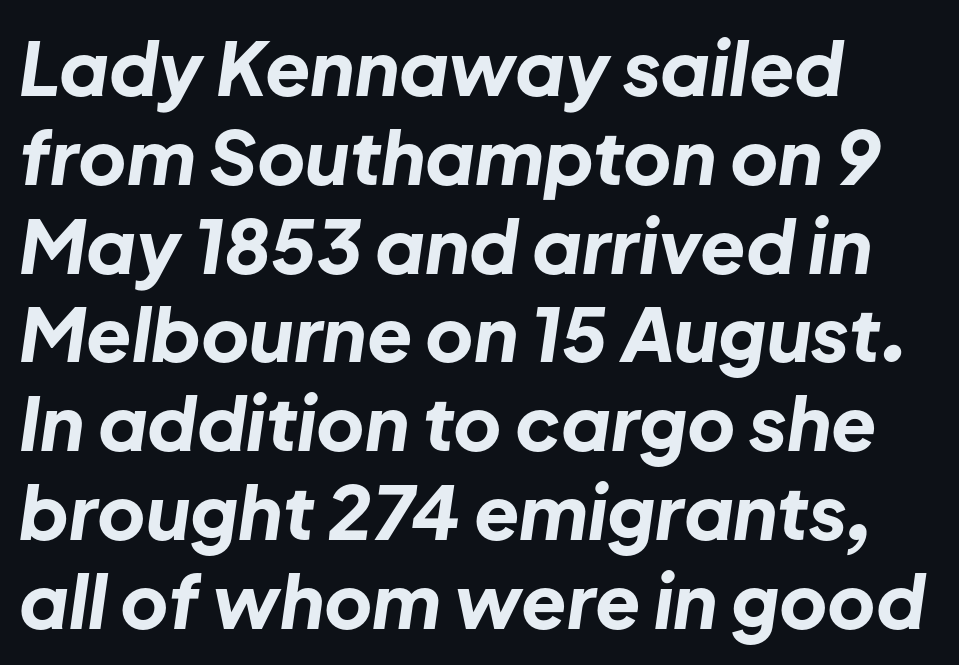
{"italic": "yes", "lean": "right", "slant_degrees": 8, "bold": "yes", "weight": "bold", "width": "normal", "stroke_contrast": "low", "x_height": "medium", "monospaced": "no", "underline": "no", "align": "left", "line_spacing_ratio": 1.2, "letter_spacing": "normal", "letter_spacing_em": 0.0, "glyph_px": 74}
